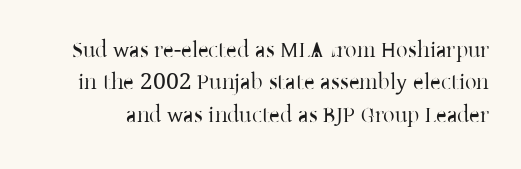
The image shows 23 px text type, upright; set normal line spacing (1.41x), normal letter spacing, not underlined.
